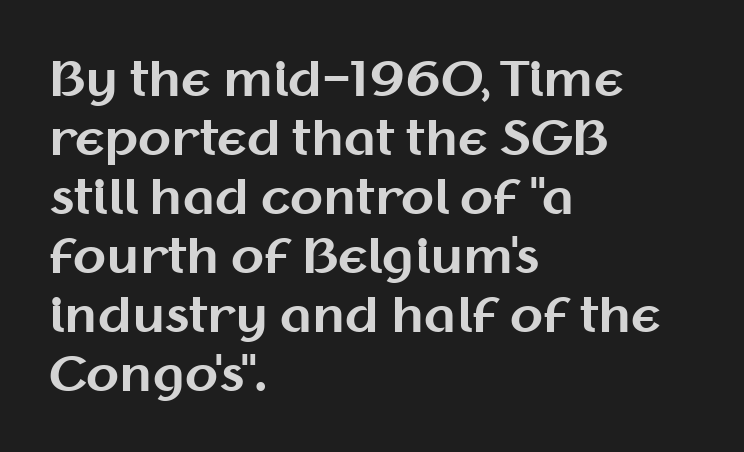
Q: Is the text bold? A: Yes.
Q: Is the text italic (slanted)? A: No, it is upright.
Q: Is the typeface a serif or a sans-serif typeface? A: Sans-serif.
Q: Is the text underlined? A: No.
Q: How is the paragraph aligned? A: Left-aligned.
Q: Is the spacing between letters normal or unusually wide? A: Normal.
Q: Width (condensed, normal, or wide)? A: Normal.
Q: Stroke contrast? A: Medium.
Q: x-height? A: Medium.
Q: Monospaced? A: No.
